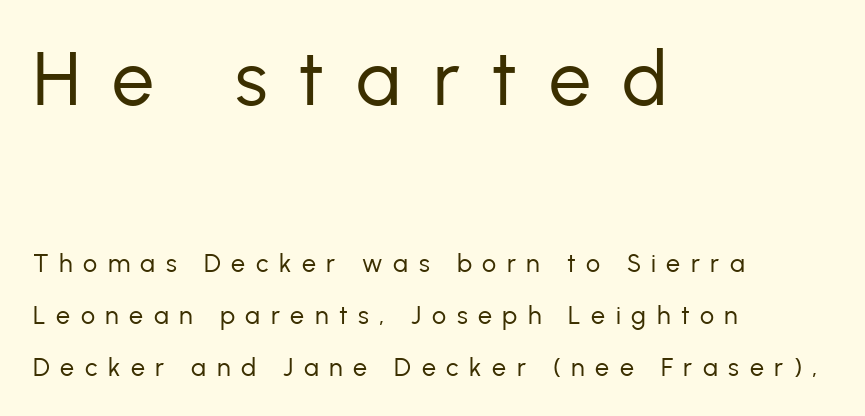
{"serif": "no", "italic": "no", "bold": "no", "weight": "regular", "width": "normal", "stroke_contrast": "low", "x_height": "medium", "monospaced": "no", "underline": "no", "align": "left", "line_spacing": "loose", "line_spacing_ratio": 2.07, "letter_spacing": "wide", "letter_spacing_em": 0.42, "larger_block": "first", "size_ratio": 3.0, "glyph_px": 75}
